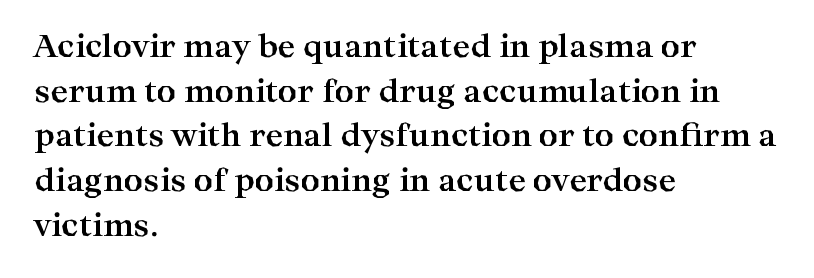
Q: Is the text bold? A: Yes.
Q: Is the text italic (slanted)? A: No, it is upright.
Q: Is the typeface a serif or a sans-serif typeface? A: Serif.
Q: Is the text underlined? A: No.
Q: How is the paragraph aligned? A: Left-aligned.
Q: Is the spacing between letters normal or unusually wide? A: Normal.
Q: Is the spacing between lines tight, normal or loose? A: Normal.
Q: Width (condensed, normal, or wide)? A: Wide.
Q: Stroke contrast? A: High.
Q: x-height? A: Medium.
Q: Monospaced? A: No.
